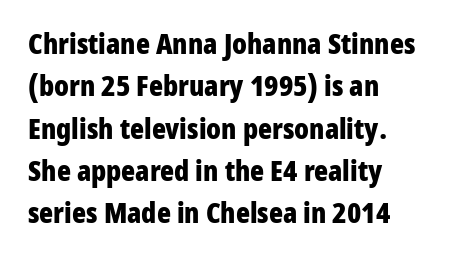
Q: Is the text bold? A: Yes.
Q: Is the text italic (slanted)? A: No, it is upright.
Q: Is the typeface a serif or a sans-serif typeface? A: Sans-serif.
Q: Is the text underlined? A: No.
Q: How is the paragraph aligned? A: Left-aligned.
Q: Is the spacing between letters normal or unusually wide? A: Normal.
Q: Is the spacing between lines tight, normal or loose? A: Normal.
Q: Width (condensed, normal, or wide)? A: Condensed.
Q: Stroke contrast? A: Low.
Q: x-height? A: Medium.
Q: Monospaced? A: No.
